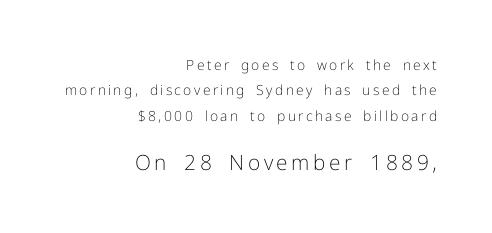
Q: Is the text bold? A: No.
Q: Is the text italic (slanted)? A: No, it is upright.
Q: Is the text underlined? A: No.
Q: How is the paragraph aligned? A: Right-aligned.
Q: Which block of text is set in a larger size, the first (top) or the second (bottom)? A: The second (bottom) one.
